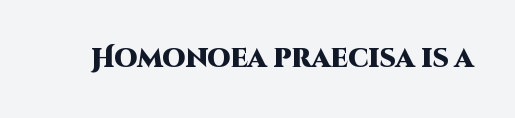
{"italic": "no", "bold": "yes", "underline": "no", "letter_spacing": "normal", "letter_spacing_em": 0.0, "glyph_px": 26}
